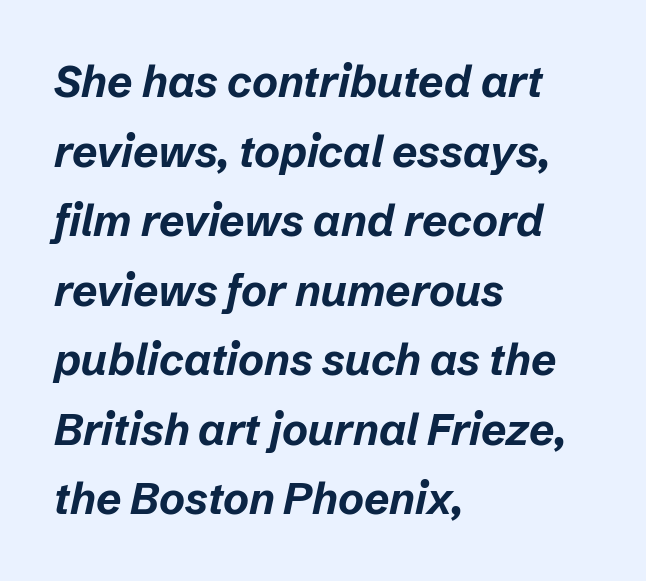
The image shows 44 px bold type, italic (leaning right); set left-aligned, normal line spacing (1.58x), normal letter spacing, not underlined; low stroke contrast and a medium x-height.
